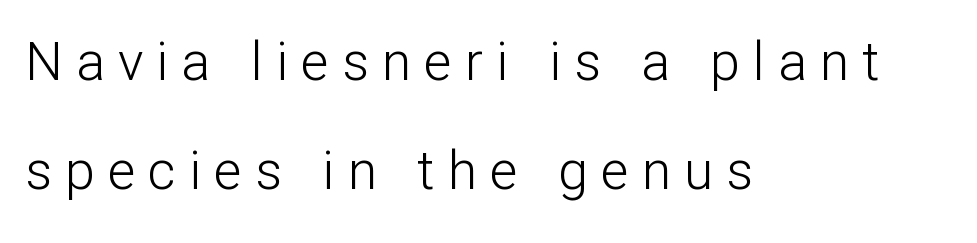
Looks like regular typesetting: each glyph gets only the width it needs. Notice the wide empty band between every row — that's loose leading. Look at the tracking — it's clearly loosened, letters drifting apart. The letters stand upright; this is a roman face.
